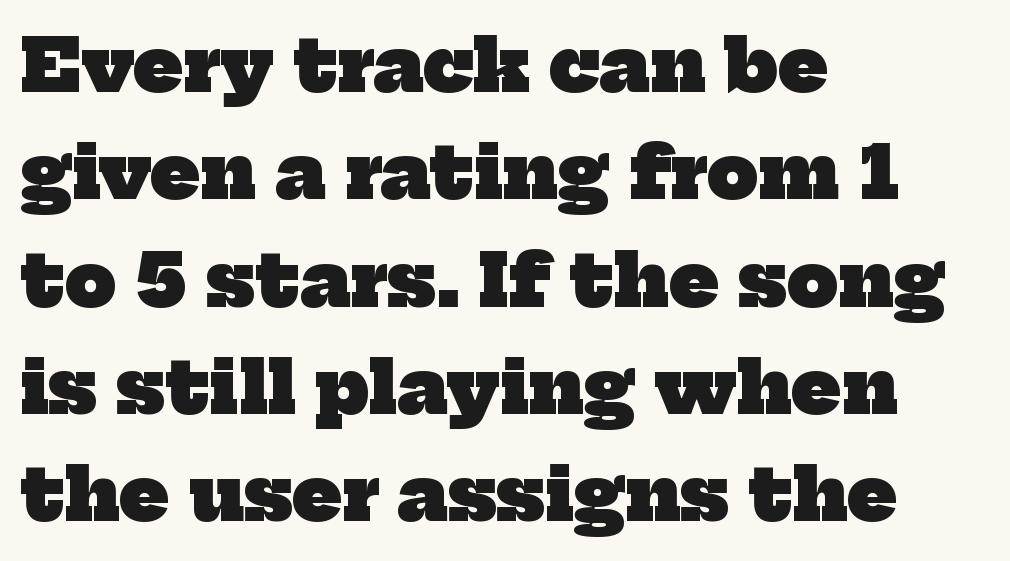
Do the characters align in a grid? No, the font is proportional. Which margin do the lines hug? The left one — the right edge is uneven. Classification — serif. Does extra space separate the letters? No, they use regular spacing. Check under the words: just untouched page. Regarding leading, the lines here are spaced in the standard way.
